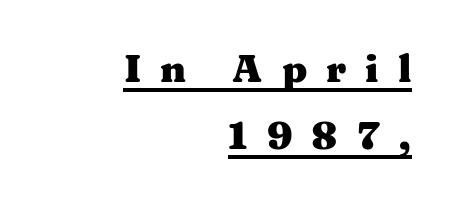
The image shows 38 px heavy, wide serif type, upright; set right-aligned, line spacing 1.77x, unusually wide letter spacing (+0.5 em), underlined; medium stroke contrast and a medium x-height.
